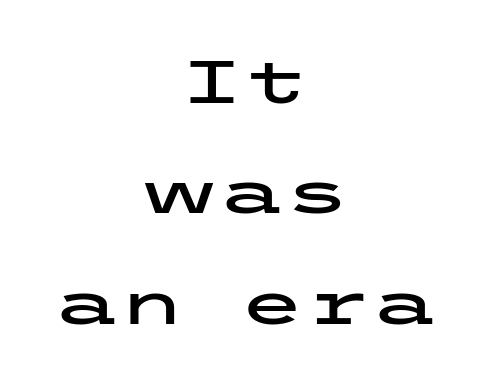
The image shows 60 px wide sans-serif type, upright; set centered, line spacing 1.84x, normal letter spacing, not underlined; low stroke contrast and a medium x-height.
